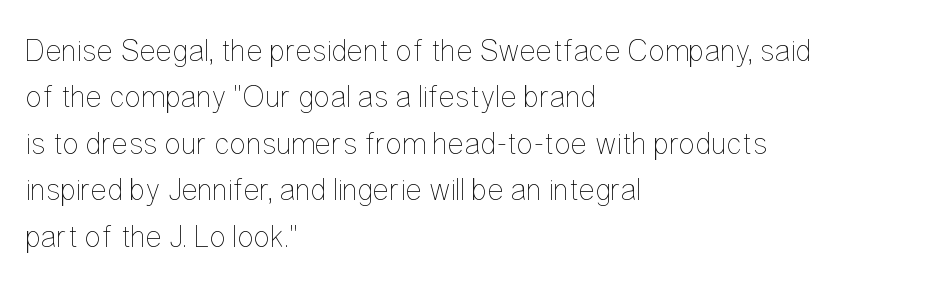
The rows are spaced the way most documents space them. The area under the type is left untouched. Stroke mass is kept to a normal reading level or below. Is this a fixed-width face? No — the glyphs have proportional, varying widths. When letters stand straight like this, we call the style roman or upright. The lines in this sample share a left origin and differ only in where they stop.
